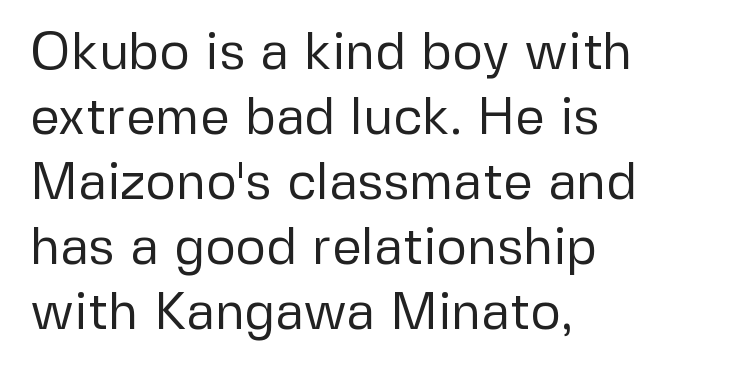
Q: Is the text bold? A: No.
Q: Is the text italic (slanted)? A: No, it is upright.
Q: Is the typeface a serif or a sans-serif typeface? A: Sans-serif.
Q: Is the text underlined? A: No.
Q: How is the paragraph aligned? A: Left-aligned.
Q: Is the spacing between letters normal or unusually wide? A: Normal.
Q: Is the spacing between lines tight, normal or loose? A: Normal.
Q: Width (condensed, normal, or wide)? A: Normal.
Q: Stroke contrast? A: Low.
Q: x-height? A: Medium.
Q: Monospaced? A: No.
